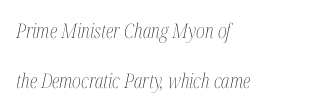
The image shows 20 px text type, italic (leaning right); set left-aligned, loose line spacing (2.48x), normal letter spacing, not underlined.
